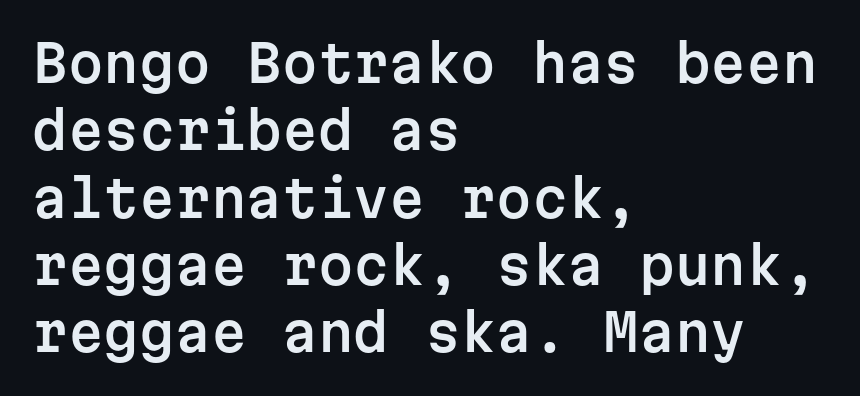
Underline: absent. These lines were composed using upright roman letters. Note the uniform advance width — an 'i' takes as much space as an 'm'. Students, note that the glyphs here touch the page at normal intervals.
